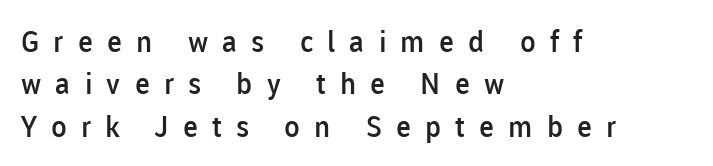
{"serif": "no", "italic": "no", "bold": "semi", "weight": "semibold", "width": "normal", "stroke_contrast": "low", "x_height": "medium", "monospaced": "no", "underline": "no", "align": "left", "line_spacing": "normal", "line_spacing_ratio": 1.46, "letter_spacing": "wide", "letter_spacing_em": 0.49, "glyph_px": 29}
